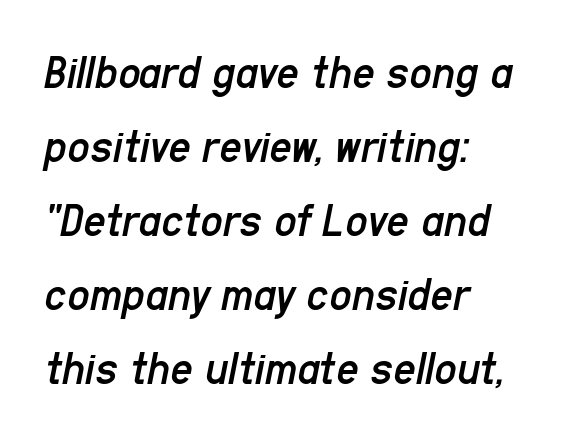
Is this a fixed-width face? No — the glyphs have proportional, varying widths. Reading down the block, your eye returns to a fixed left position each line. Clear beneath every line of the passage. Notice how the stems are inclined rather than vertical — that's the hallmark of italics.
